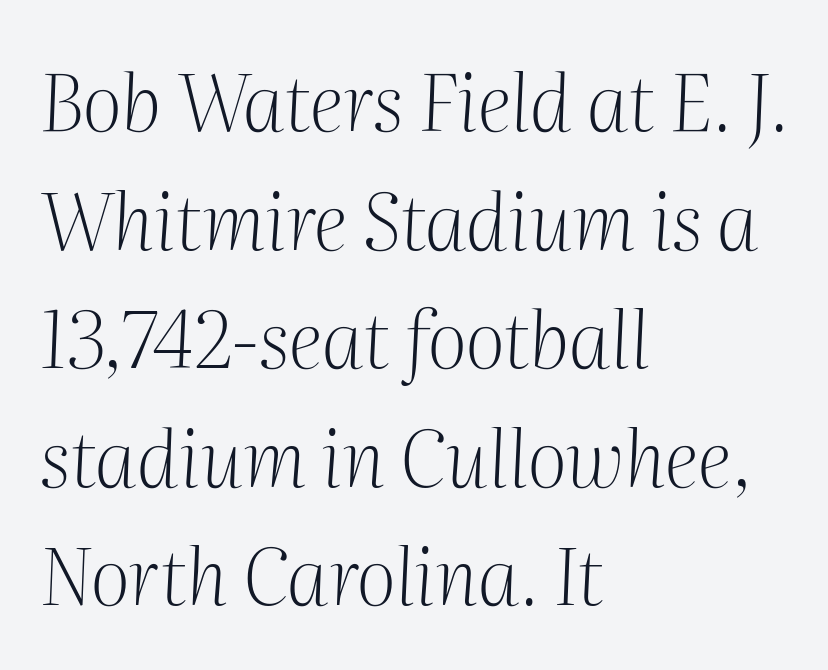
The lines sit at an ordinary, default distance from one another. Caption: face not bold, strokes unweighted. Where is the straight margin? On the left. You could not count columns in this text — the font is proportionally spaced. The passage shown is not underscored anywhere.
